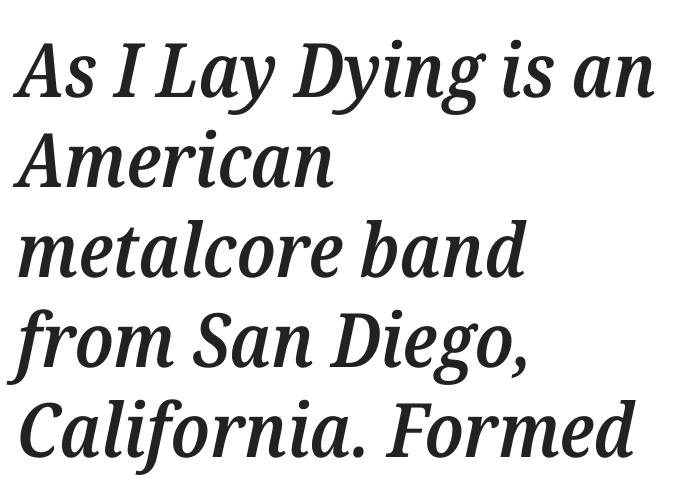
The image shows 75 px semibold serif type, italic (leaning right); set left-aligned, line spacing 1.2x, normal letter spacing, not underlined; medium stroke contrast and a medium x-height.
